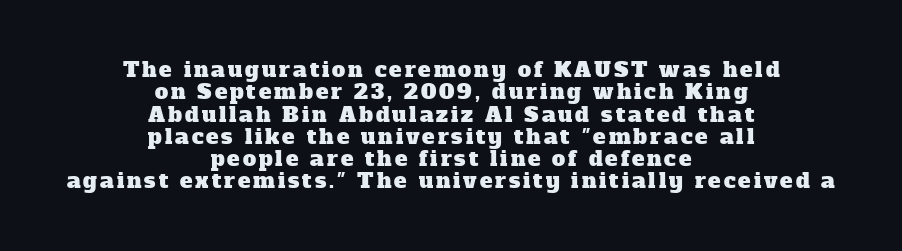
The image shows 21 px text type; set centered, tight line spacing (1.06x), not underlined.
